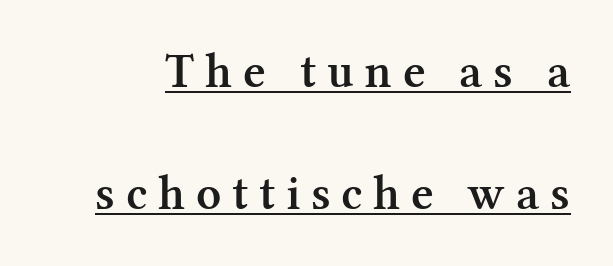
The image shows 49 px semibold serif type, upright; set loose line spacing (2.49x), unusually wide letter spacing (+0.22 em), underlined; medium stroke contrast and a medium x-height.
